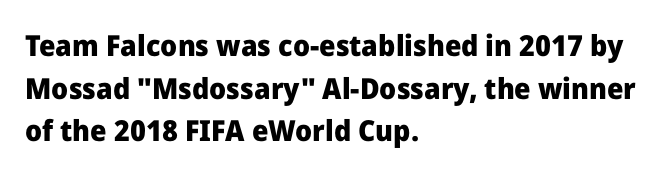
Observe the ordinary spacing: letters are neighbours, not strangers. Plenty of ink on the page — the face is bold. This sample uses an upright cut, with every glyph sitting square on the baseline. In terms of leading, this rendering sits right in the middle. The space beneath each line is pristine and unruled. Alignment: flush left.
